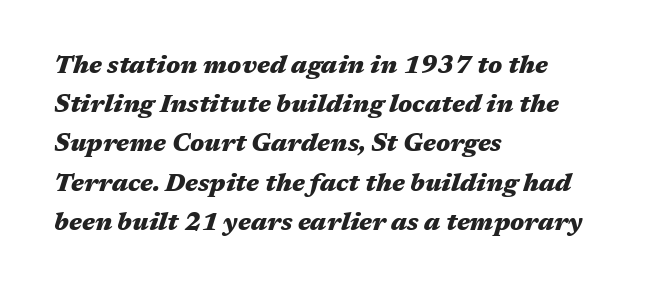
Typographic density is high because the face is bold. Default kerning and tracking; the words read as compact shapes. Honestly, there is no underline to notice here at all. Yep, that's italic — everything's leaning. Successive baselines arrive at the customary interval.
